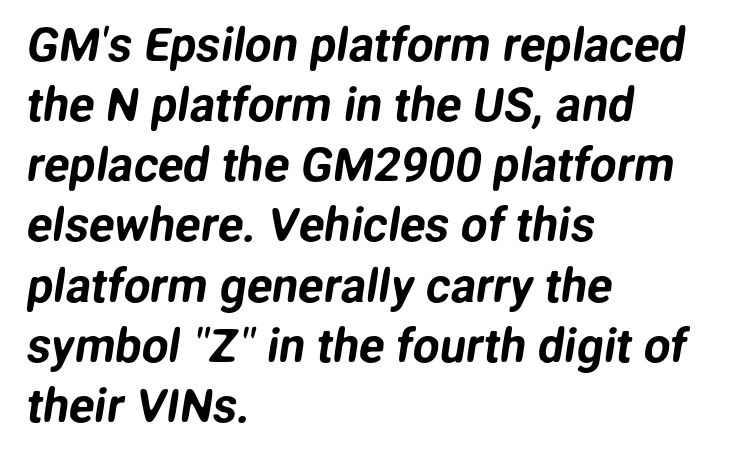
Q: Is the typeface a serif or a sans-serif typeface? A: Sans-serif.
Q: Is the text underlined? A: No.
Q: How is the paragraph aligned? A: Left-aligned.
Q: Is the spacing between letters normal or unusually wide? A: Normal.
Q: Is the spacing between lines tight, normal or loose? A: Normal.
Q: Width (condensed, normal, or wide)? A: Normal.
Q: Stroke contrast? A: Low.
Q: x-height? A: Medium.
Q: Monospaced? A: No.
